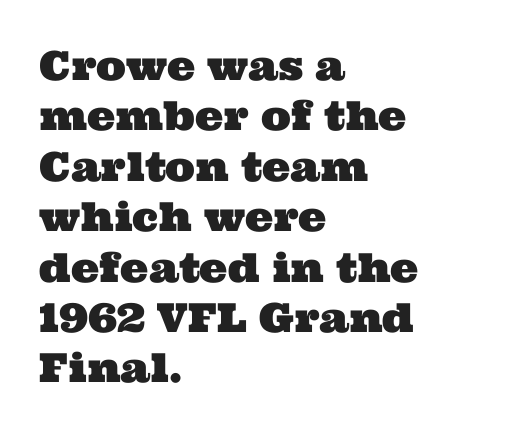
Compared with typical paragraphs, the rows here are spaced about the same. These lines are rendered in a variable-pitch font. These lines are composed in type with serifs. The strip under each line holds only bare page. Casual observation: everything's shoved over to the left.
